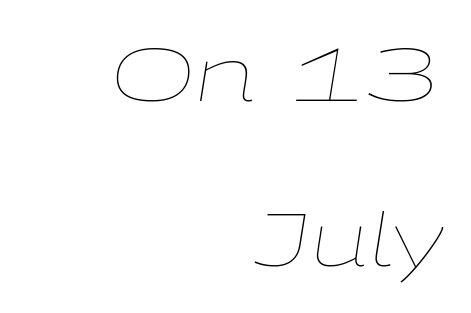
Q: Is the text bold? A: No.
Q: Is the text italic (slanted)? A: Yes, it leans right by about 9 degrees.
Q: Is the text underlined? A: No.
Q: How is the paragraph aligned? A: Right-aligned.
Q: Is the spacing between letters normal or unusually wide? A: Normal.
Q: Is the spacing between lines tight, normal or loose? A: Loose.
Q: Width (condensed, normal, or wide)? A: Wide.
Q: Stroke contrast? A: Low.
Q: x-height? A: Medium.
Q: Monospaced? A: No.
